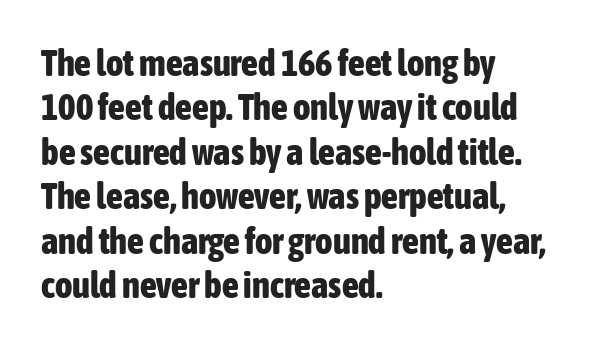
The image shows 37 px bold, condensed sans-serif type, upright; set left-aligned, line spacing 1.2x, normal letter spacing, not underlined; low stroke contrast and a medium x-height.
